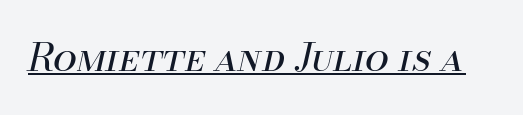
There's an unmistakable incline to the writing here. Each line of the rendering has a horizontal stroke beneath the glyphs. Stem width sits at or under what a default text font uses. Looks like regular typesetting: each glyph gets only the width it needs. Caption: standard tracking, unaltered.
